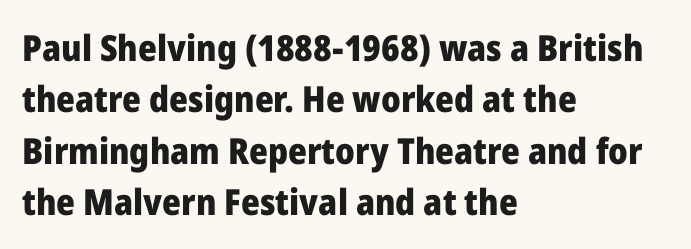
Q: Is the text bold? A: Yes.
Q: Is the text italic (slanted)? A: No, it is upright.
Q: Is the typeface a serif or a sans-serif typeface? A: Sans-serif.
Q: Is the text underlined? A: No.
Q: How is the paragraph aligned? A: Left-aligned.
Q: Is the spacing between letters normal or unusually wide? A: Normal.
Q: Is the spacing between lines tight, normal or loose? A: Normal.
Q: Width (condensed, normal, or wide)? A: Normal.
Q: Stroke contrast? A: Low.
Q: x-height? A: Medium.
Q: Monospaced? A: No.
